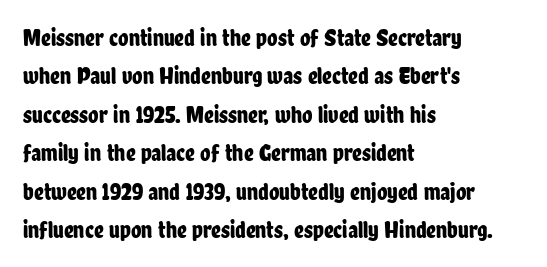
How would I describe the line gaps? Plain and ordinary. Teacher's note: observe the even left margin — that is flush-left alignment. Decoration check: the copy has no underline. Characters follow at the spacing the type designer built in. Is there any slant? The stems are plumb.
